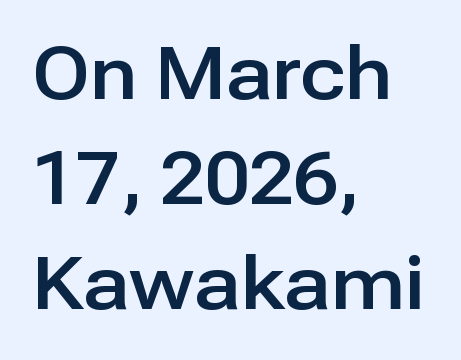
Posture: upright roman. In terms of letterspacing, this is plain default setting. The glyphs in this specimen are sans serif. Varying glyph widths throughout — classic text-font behaviour.
